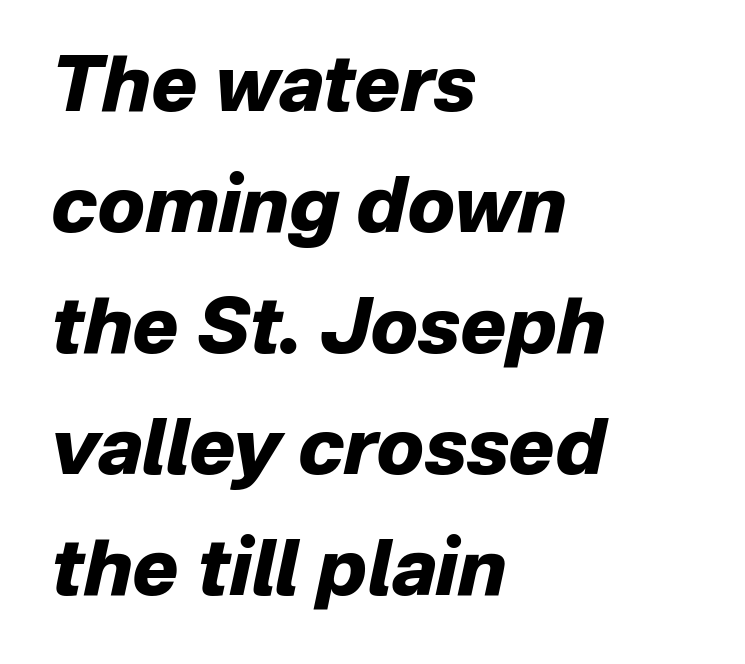
The image shows 77 px heavy type, italic (leaning right); set left-aligned, normal line spacing (1.57x), normal letter spacing, not underlined; low stroke contrast and a medium x-height.
